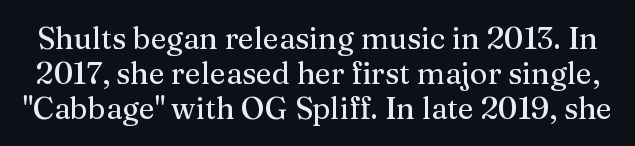
{"serif": "yes", "italic": "no", "width": "normal", "stroke_contrast": "medium", "x_height": "medium", "monospaced": "no", "underline": "no", "line_spacing_ratio": 1.16, "letter_spacing": "normal", "letter_spacing_em": 0.0, "glyph_px": 30}
